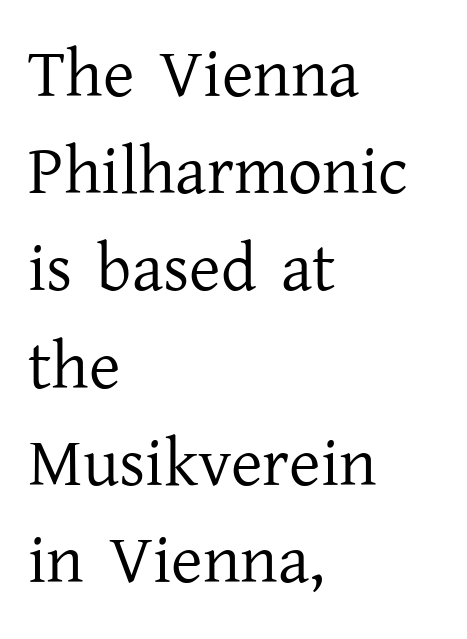
Q: Is the text bold? A: No.
Q: Is the text italic (slanted)? A: No, it is upright.
Q: Is the typeface a serif or a sans-serif typeface? A: Serif.
Q: Is the text underlined? A: No.
Q: How is the paragraph aligned? A: Left-aligned.
Q: Is the spacing between letters normal or unusually wide? A: Normal.
Q: Is the spacing between lines tight, normal or loose? A: Normal.
Q: Width (condensed, normal, or wide)? A: Normal.
Q: Stroke contrast? A: Low.
Q: x-height? A: Medium.
Q: Monospaced? A: No.
